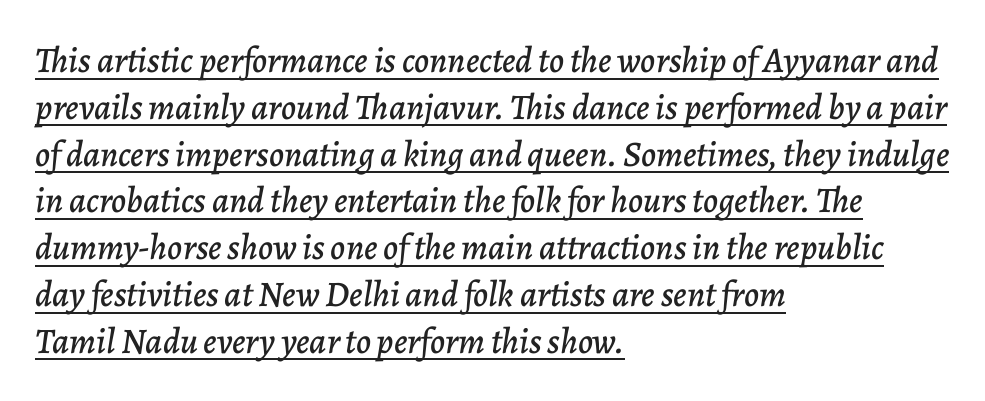
The image shows 36 px text type, italic (leaning right); set left-aligned, normal line spacing (1.3x), normal letter spacing, underlined; low stroke contrast and a medium x-height.
